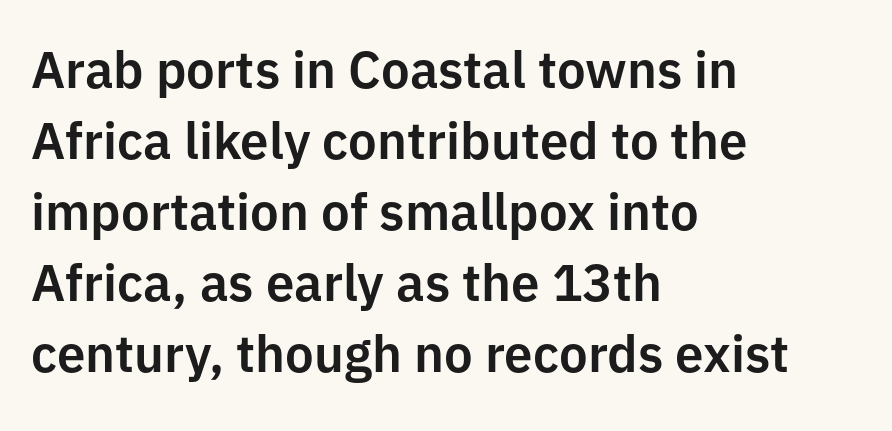
Q: Is the text italic (slanted)? A: No, it is upright.
Q: Is the typeface a serif or a sans-serif typeface? A: Sans-serif.
Q: Is the text underlined? A: No.
Q: How is the paragraph aligned? A: Left-aligned.
Q: Is the spacing between letters normal or unusually wide? A: Normal.
Q: Is the spacing between lines tight, normal or loose? A: Normal.
Q: Width (condensed, normal, or wide)? A: Normal.
Q: Stroke contrast? A: Low.
Q: x-height? A: Medium.
Q: Monospaced? A: No.
